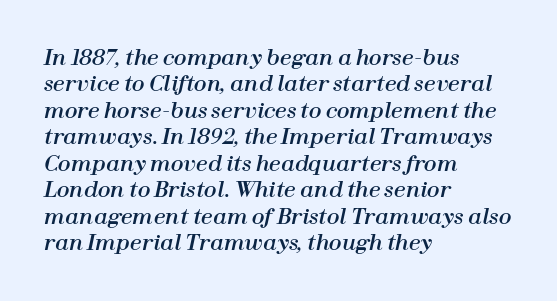
Q: Is the text italic (slanted)? A: Yes, it leans right by about 12 degrees.
Q: Is the text underlined? A: No.
Q: How is the paragraph aligned? A: Left-aligned.
Q: Is the spacing between letters normal or unusually wide? A: Normal.
Q: Is the spacing between lines tight, normal or loose? A: Normal.
